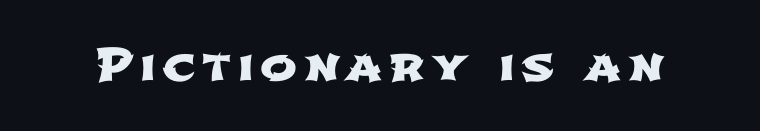
This is sans-serif lettering, the kind often seen on screens and signage. A typesetter would call this proportional, since set widths differ per character. A clean baseline with only descenders dipping below it.
